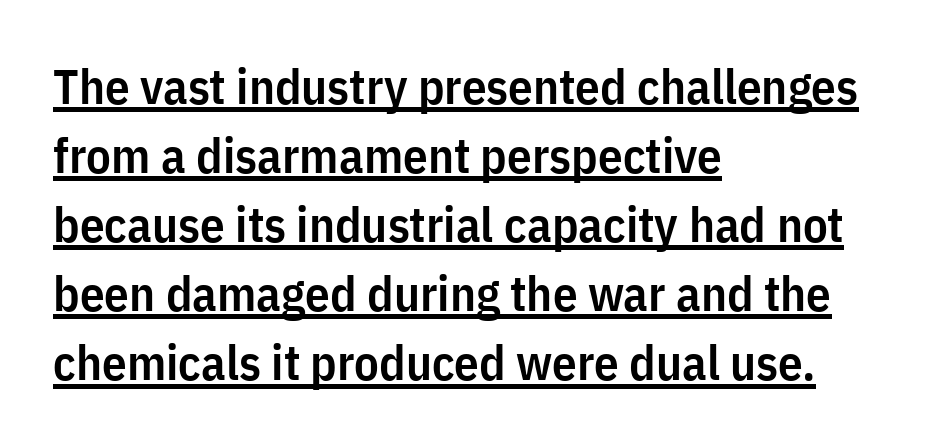
{"serif": "no", "italic": "no", "bold": "semi", "weight": "semibold", "width": "condensed", "stroke_contrast": "low", "x_height": "medium", "monospaced": "no", "underline": "yes", "align": "left", "line_spacing": "normal", "line_spacing_ratio": 1.41, "letter_spacing": "normal", "letter_spacing_em": 0.0, "glyph_px": 49}
